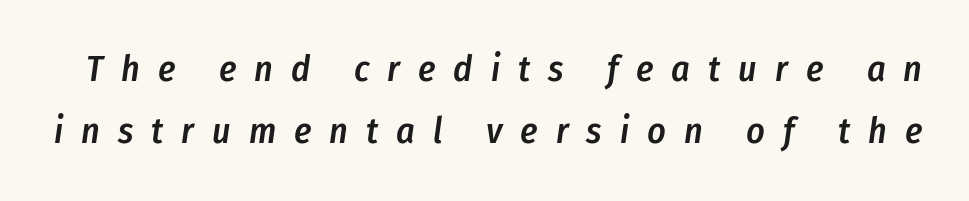
Italic? Definitely — the glyphs are oblique. This rendering widens character spacing well past its baseline value. The passage shown is typed in a proportional face where columns would drift. Firm but not heavy-handed strokes: this text is semibold. A clean baseline with only descenders dipping below it.
